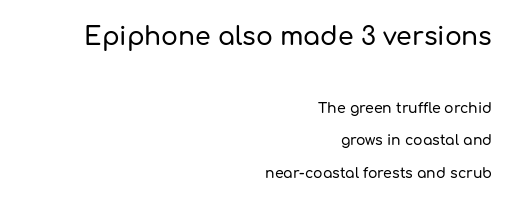
{"italic": "no", "underline": "no", "align": "right", "line_spacing": "loose", "line_spacing_ratio": 2.32, "letter_spacing": "normal", "letter_spacing_em": 0.0, "larger_block": "first", "size_ratio": 1.79, "glyph_px": 25}
